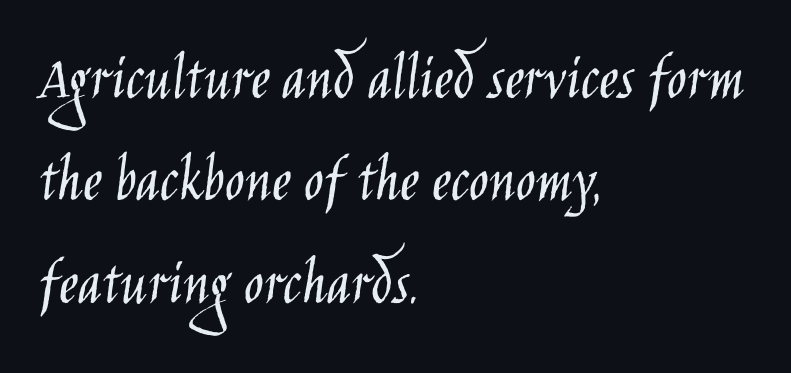
{"serif": "no", "bold": "no", "weight": "light", "width": "condensed", "stroke_contrast": "low", "x_height": "large", "monospaced": "no", "underline": "no", "align": "left", "line_spacing": "normal", "line_spacing_ratio": 1.55, "letter_spacing": "normal", "letter_spacing_em": 0.0, "glyph_px": 66}
